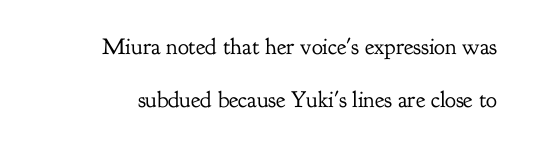
Q: Is the text bold? A: No.
Q: Is the text italic (slanted)? A: No, it is upright.
Q: Is the text underlined? A: No.
Q: Is the spacing between letters normal or unusually wide? A: Normal.
Q: Is the spacing between lines tight, normal or loose? A: Loose.
